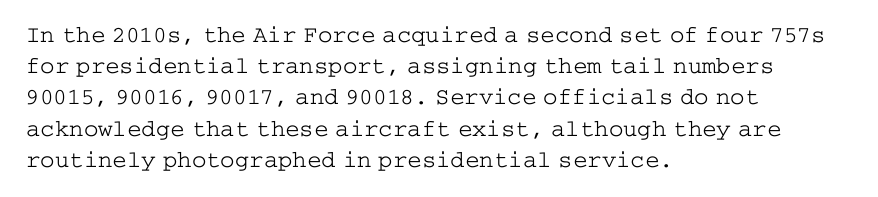
{"italic": "no", "bold": "no", "underline": "no", "align": "left", "line_spacing": "normal", "line_spacing_ratio": 1.3, "letter_spacing": "normal", "letter_spacing_em": 0.0, "glyph_px": 24}
